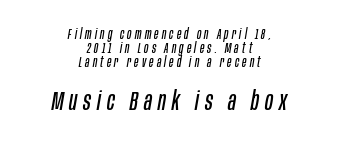
{"italic": "yes", "lean": "right", "slant_degrees": 10, "bold": "no", "underline": "no", "align": "center", "line_spacing": "tight", "line_spacing_ratio": 0.99, "letter_spacing": "wide", "letter_spacing_em": 0.23, "larger_block": "second", "size_ratio": 1.86, "glyph_px": 26}
